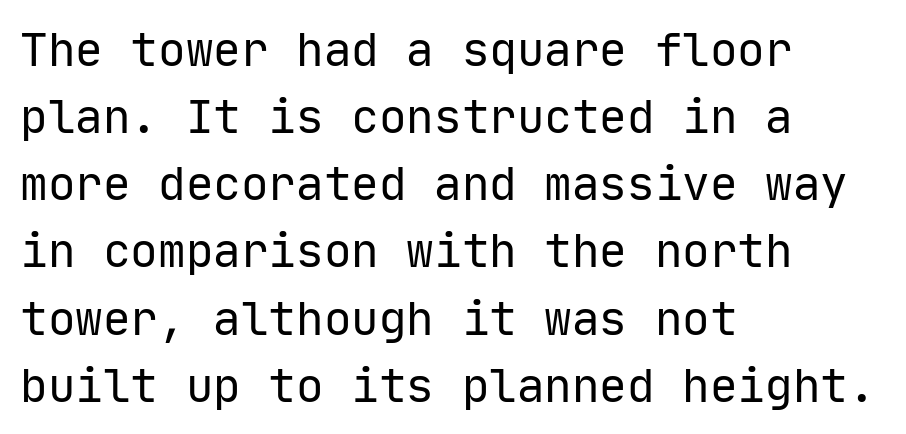
{"serif": "no", "italic": "no", "bold": "no", "weight": "regular", "width": "normal", "stroke_contrast": "low", "x_height": "medium", "monospaced": "yes", "underline": "no", "align": "left", "line_spacing": "normal", "line_spacing_ratio": 1.46, "letter_spacing": "normal", "letter_spacing_em": 0.0, "glyph_px": 46}
